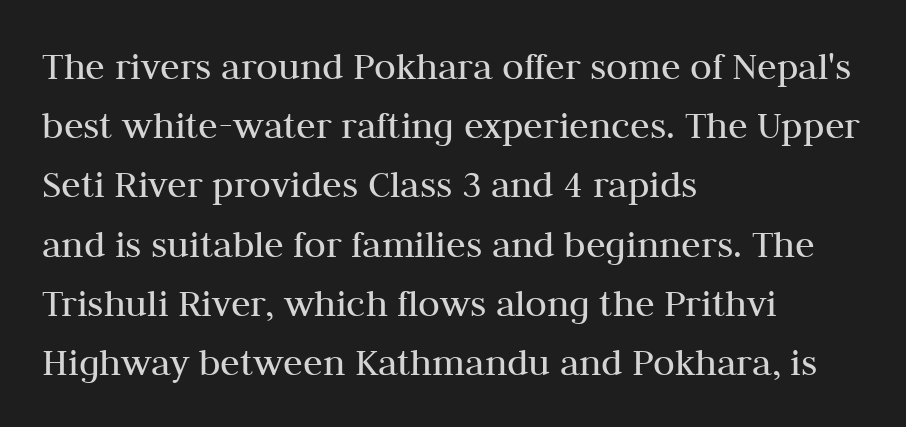
{"serif": "yes", "italic": "no", "bold": "no", "weight": "regular", "width": "normal", "stroke_contrast": "medium", "x_height": "medium", "monospaced": "no", "underline": "no", "align": "left", "line_spacing": "normal", "line_spacing_ratio": 1.48, "letter_spacing": "normal", "letter_spacing_em": 0.0, "glyph_px": 40}
